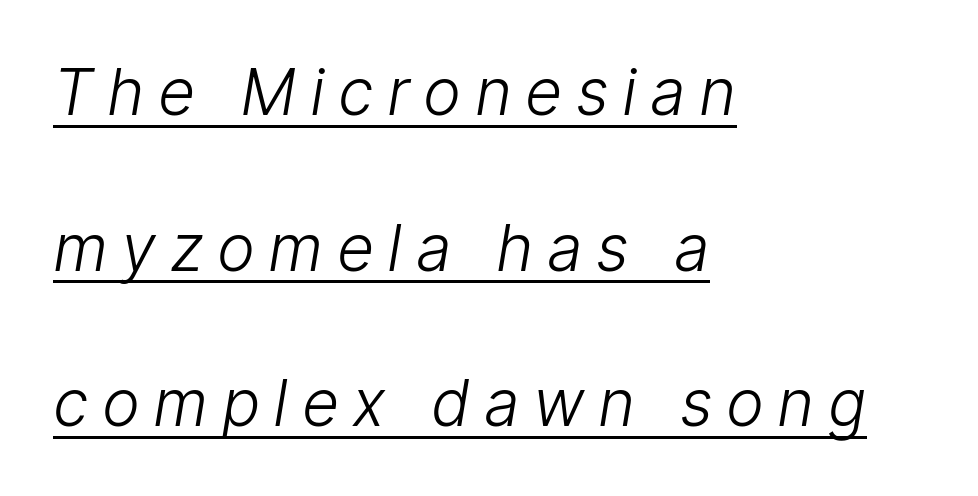
{"serif": "no", "bold": "no", "weight": "light", "width": "normal", "stroke_contrast": "low", "x_height": "medium", "monospaced": "no", "underline": "yes", "align": "left", "line_spacing": "loose", "line_spacing_ratio": 2.43, "letter_spacing": "wide", "letter_spacing_em": 0.21, "glyph_px": 64}
